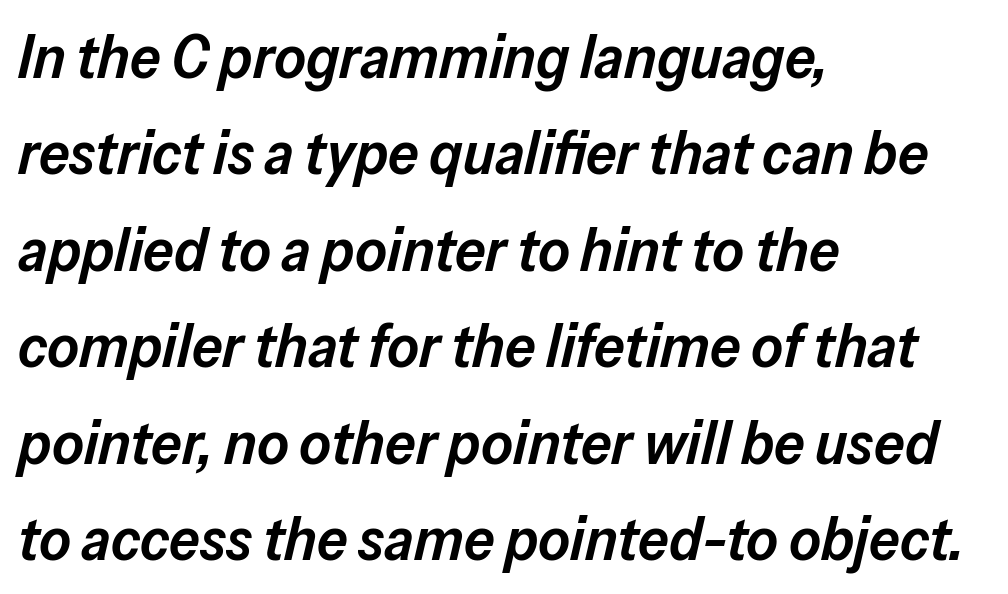
The image shows 61 px semibold type, italic (leaning right); set left-aligned, normal line spacing (1.58x), normal letter spacing, not underlined; low stroke contrast and a medium x-height.
